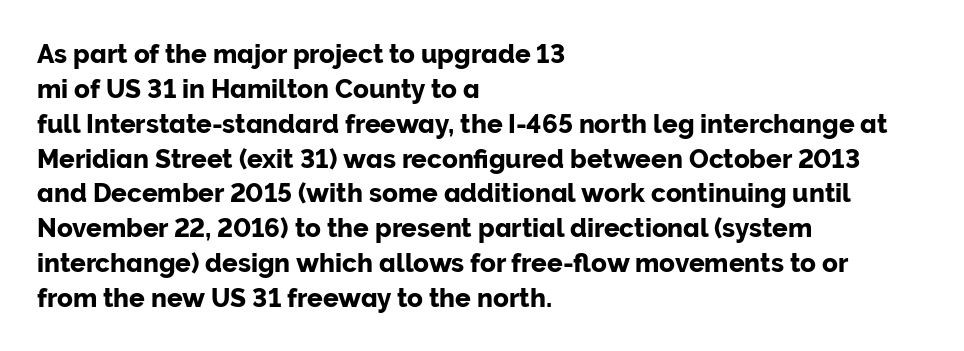
The letters stand straight up with perfectly vertical stems. Anything drawn beneath the words? Only blank space. Vertical spacing — default. Short note: letters normally spaced. Leftover space on each line is placed entirely after the last word.
